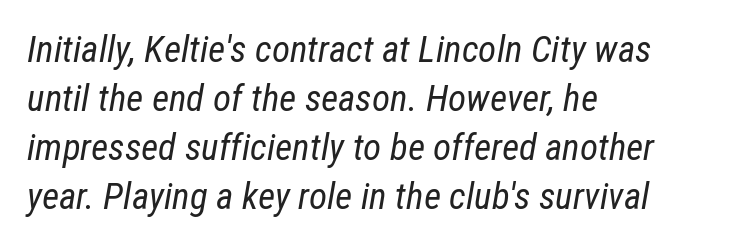
The image shows 37 px regular-weight, condensed type, italic (leaning right); set left-aligned, normal line spacing (1.32x), normal letter spacing, not underlined; low stroke contrast and a medium x-height.
